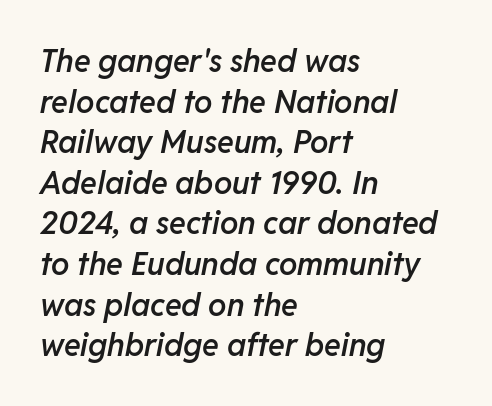
{"italic": "yes", "lean": "right", "slant_degrees": 11, "bold": "semi", "weight": "semibold", "width": "normal", "stroke_contrast": "low", "x_height": "medium", "monospaced": "no", "underline": "no", "align": "left", "line_spacing": "normal", "line_spacing_ratio": 1.31, "letter_spacing": "normal", "letter_spacing_em": 0.0, "glyph_px": 31}
